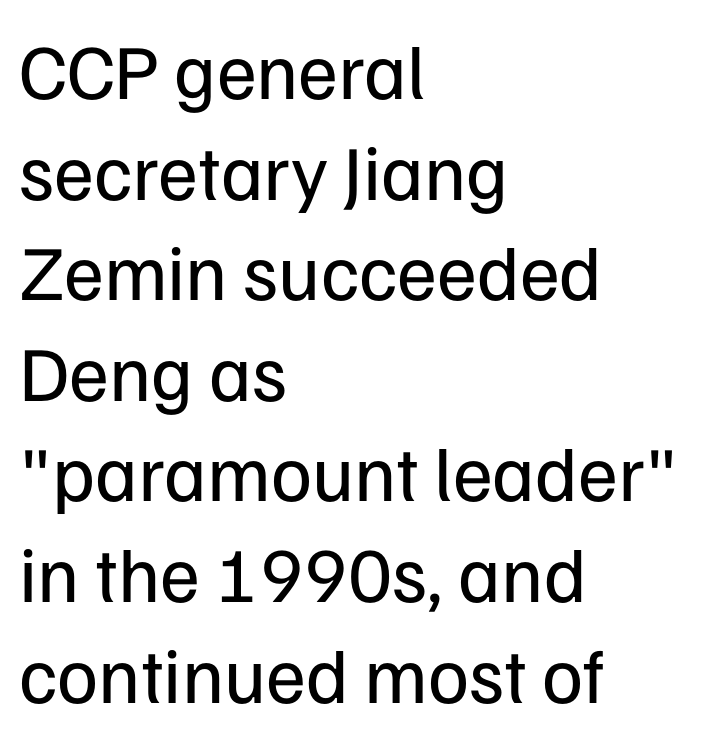
{"serif": "no", "italic": "no", "bold": "no", "weight": "regular", "width": "normal", "stroke_contrast": "low", "x_height": "medium", "monospaced": "no", "underline": "no", "align": "left", "line_spacing": "normal", "line_spacing_ratio": 1.29, "letter_spacing": "normal", "letter_spacing_em": 0.0, "glyph_px": 78}
